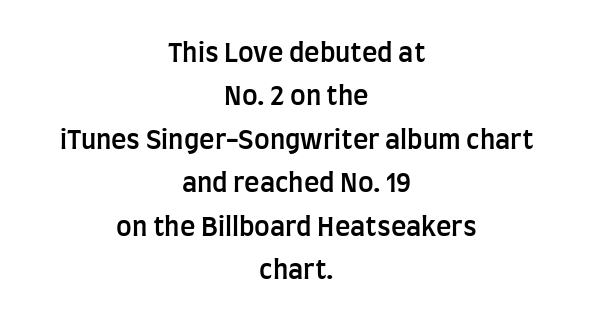
{"italic": "no", "bold": "semi", "underline": "no", "align": "center", "line_spacing": "normal", "line_spacing_ratio": 1.67, "letter_spacing": "normal", "letter_spacing_em": 0.0, "glyph_px": 26}
